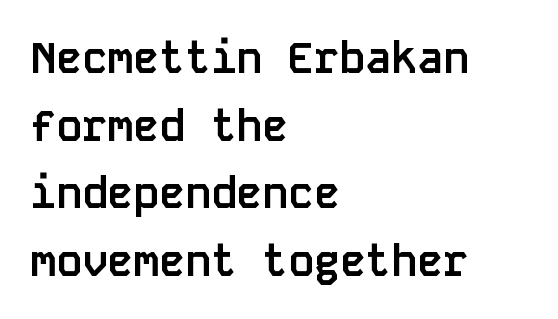
{"serif": "no", "italic": "no", "bold": "yes", "weight": "semibold", "width": "normal", "stroke_contrast": "low", "x_height": "large", "monospaced": "yes", "underline": "no", "align": "left", "line_spacing": "normal", "line_spacing_ratio": 1.57, "letter_spacing": "normal", "letter_spacing_em": 0.0, "glyph_px": 43}
